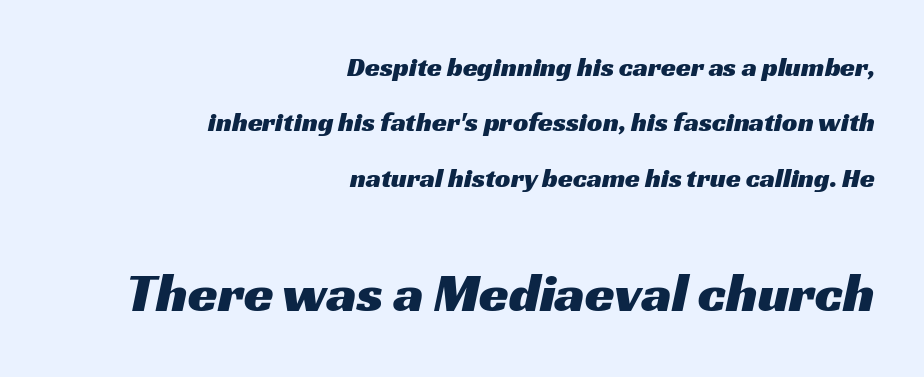
The image shows 54 px wide sans-serif type; set right-aligned, loose line spacing (2.05x), normal letter spacing, not underlined; the second (bottom) block is 2.0x larger; medium stroke contrast and a medium x-height.
